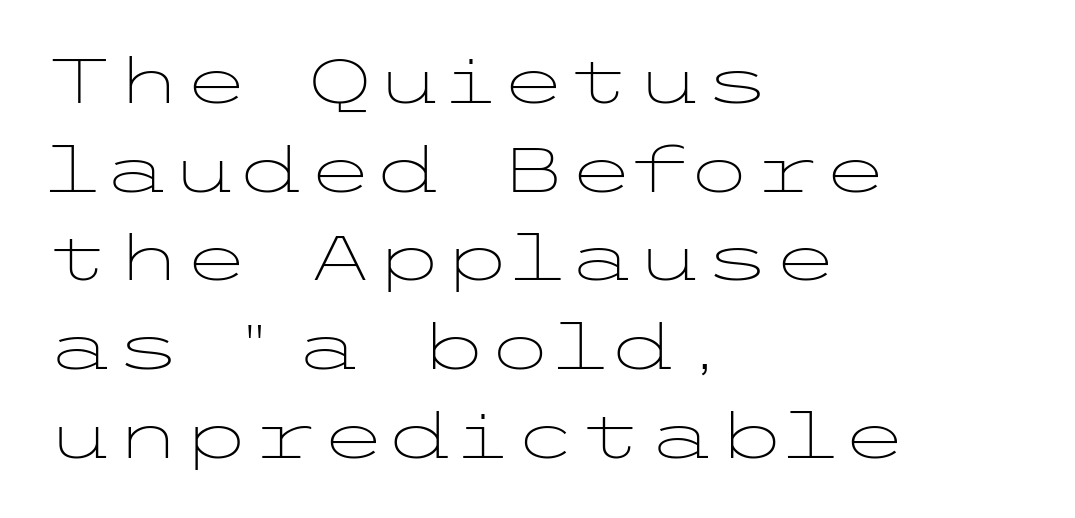
Q: Is the text bold? A: No.
Q: Is the text italic (slanted)? A: No, it is upright.
Q: Is the typeface a serif or a sans-serif typeface? A: Sans-serif.
Q: Is the text underlined? A: No.
Q: How is the paragraph aligned? A: Left-aligned.
Q: Is the spacing between letters normal or unusually wide? A: Normal.
Q: Is the spacing between lines tight, normal or loose? A: Normal.
Q: Width (condensed, normal, or wide)? A: Wide.
Q: Stroke contrast? A: Low.
Q: x-height? A: Medium.
